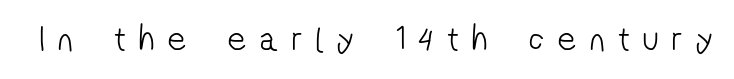
The image shows 35 px light, condensed sans-serif type; set unusually wide letter spacing (+0.39 em), not underlined; low stroke contrast and a medium x-height.
